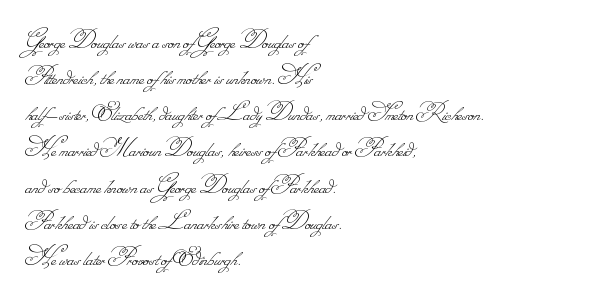
{"bold": "no", "underline": "no", "align": "left", "line_spacing": "normal", "line_spacing_ratio": 1.39, "letter_spacing": "normal", "letter_spacing_em": 0.0, "glyph_px": 26}
